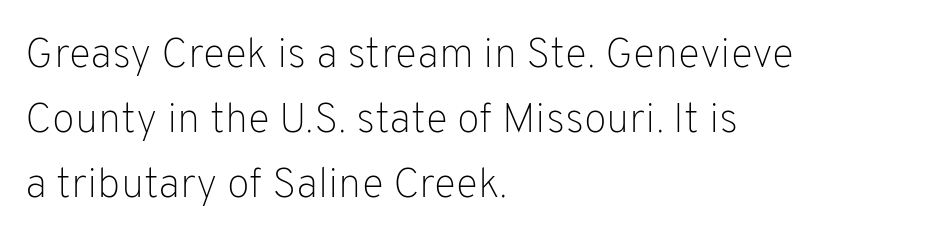
The image shows 42 px light sans-serif type, upright; set left-aligned, normal line spacing (1.55x), normal letter spacing, not underlined; low stroke contrast and a medium x-height.
